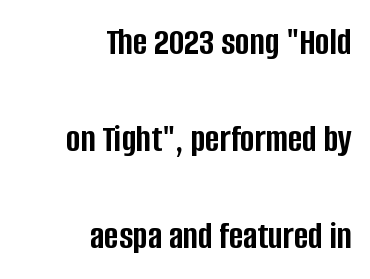
{"serif": "no", "italic": "no", "bold": "yes", "weight": "semibold", "width": "condensed", "stroke_contrast": "low", "x_height": "large", "monospaced": "no", "underline": "no", "align": "right", "line_spacing": "loose", "line_spacing_ratio": 2.49, "letter_spacing": "normal", "letter_spacing_em": 0.0, "glyph_px": 39}
